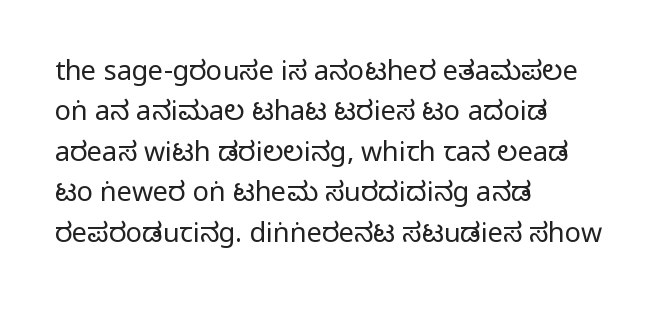
The passage shown stacks its lines at a standard gap. Students, note that the glyphs here touch the page at normal intervals. This reads as an unemphasized weight, regular at the heaviest. Typeset ragged right — the left edge is the straight one. No italicization has been applied; the sample stays upright.
